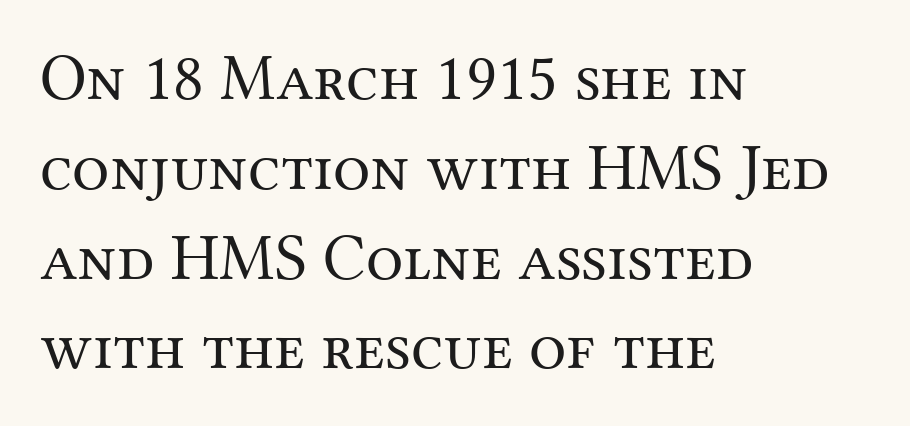
No heavy texture on the line: the type isn't bold. Proportional: the letters do not fall into vertical columns. These lines were composed using upright roman letters. The designer went with a serif here, giving each stem small feet. Does extra space separate the letters? No, they use regular spacing.
